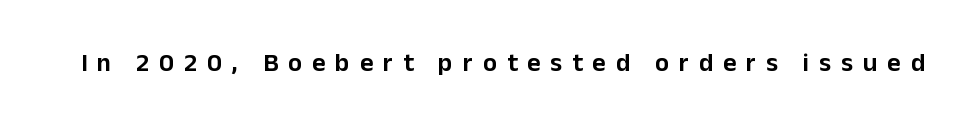
The image shows 26 px text type, upright; set unusually wide letter spacing (+0.38 em), not underlined.
